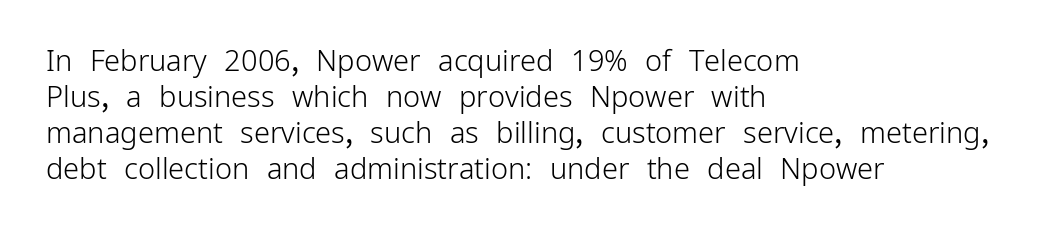
Serif or sans? Sans — the stroke terminals are bare. Horizontal alignment here is leftward, the default for most running prose. Default kerning and tracking; the words read as compact shapes. Style check: upright. Weight: in the light-to-regular range. Quick note: underline off.
